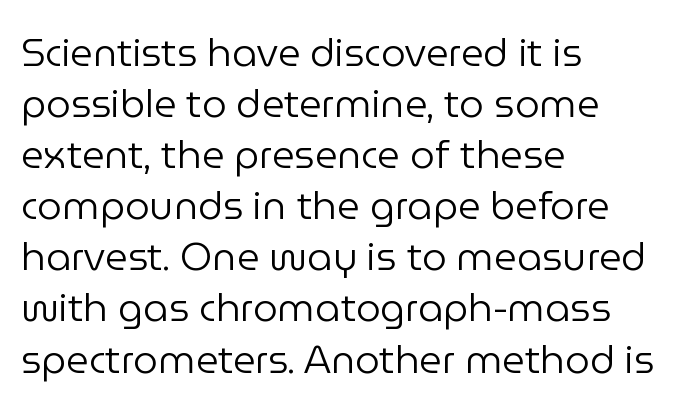
{"serif": "no", "italic": "no", "bold": "no", "weight": "regular", "width": "normal", "stroke_contrast": "low", "x_height": "medium", "monospaced": "no", "underline": "no", "align": "left", "line_spacing": "normal", "line_spacing_ratio": 1.31, "letter_spacing": "normal", "letter_spacing_em": 0.0, "glyph_px": 39}
